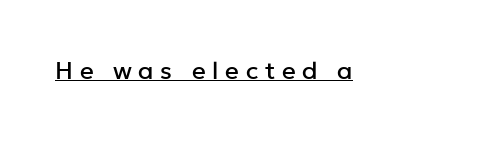
Q: Is the text italic (slanted)? A: No, it is upright.
Q: Is the text underlined? A: Yes.
Q: Is the spacing between letters normal or unusually wide? A: Unusually wide.
